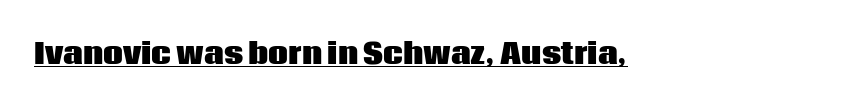
Caption: standard tracking, unaltered. The glyphs have the mass of a bold cut. Descenders here cross a horizontal rule under the line. Varying glyph widths throughout — classic text-font behaviour. The type family on display is of the sans-serif kind.
